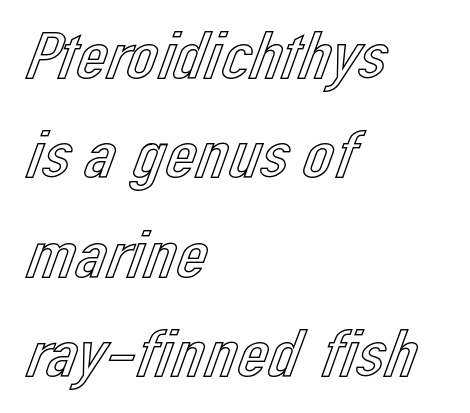
Successive baselines arrive at the customary interval. The passage shown is not underscored anywhere. Do the characters align in a grid? No, the font is proportional. These lines stack with their left ends in a neat column. These lines keep a tight, regular rhythm from letter to letter.
